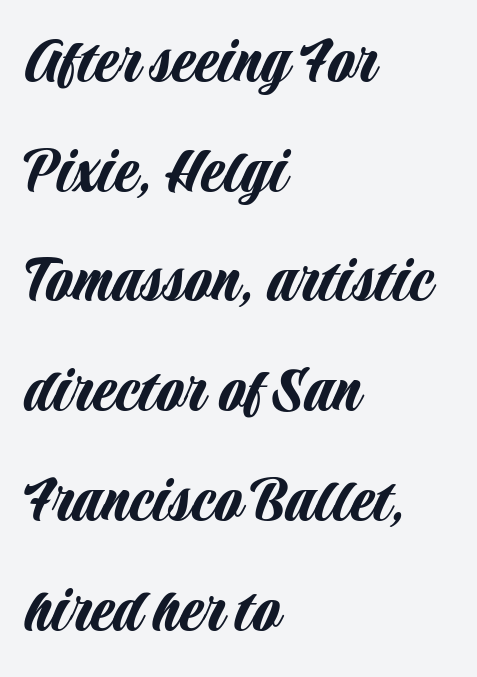
To sum up the face: it is a sans, with no serifs. Rows of type keep a routine distance in the vertical direction. Is this a fixed-width face? No — the glyphs have proportional, varying widths. Compared with typical body copy, the letter spacing here is the same.
